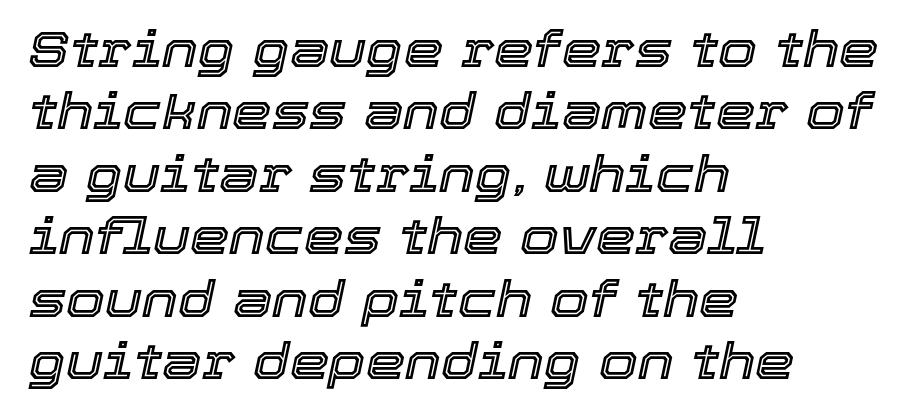
Does the leading feel generous? No, just average. The rendering keeps characters at their native spacing. The rendering uses natural spacing where letterforms have individual widths. Left-aligned paragraph, ragged on the right. Tall strokes in this sample are angled rather than plumb. The foot of each line stays bare and open.
